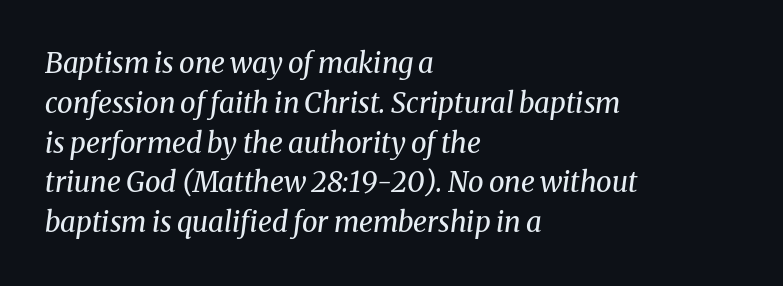
The image shows 28 px regular-weight serif type, italic (leaning right); set left-aligned, normal line spacing (1.42x), normal letter spacing, not underlined; medium stroke contrast and a medium x-height.
